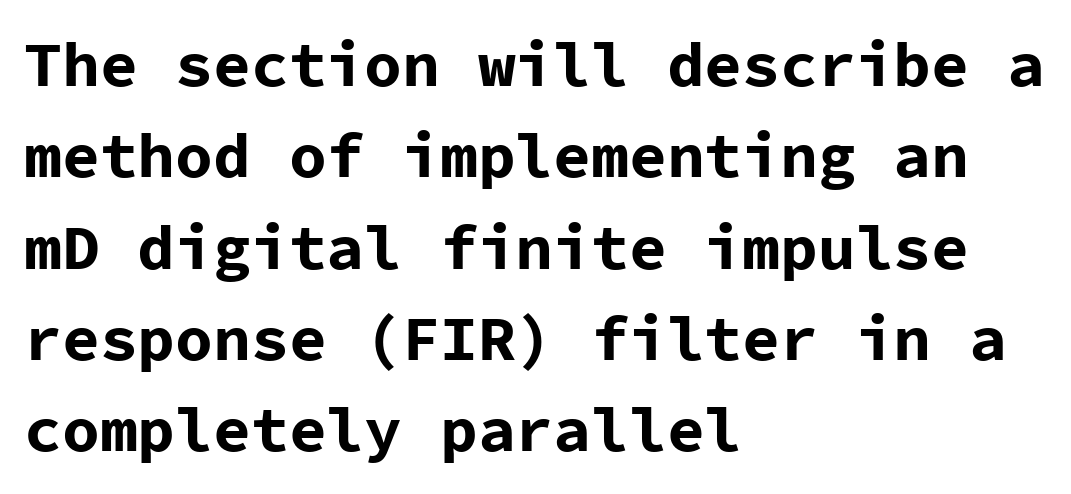
{"serif": "no", "italic": "no", "bold": "yes", "weight": "bold", "width": "normal", "stroke_contrast": "low", "x_height": "medium", "monospaced": "yes", "underline": "no", "align": "left", "line_spacing": "normal", "line_spacing_ratio": 1.45, "letter_spacing": "normal", "letter_spacing_em": 0.0, "glyph_px": 63}
